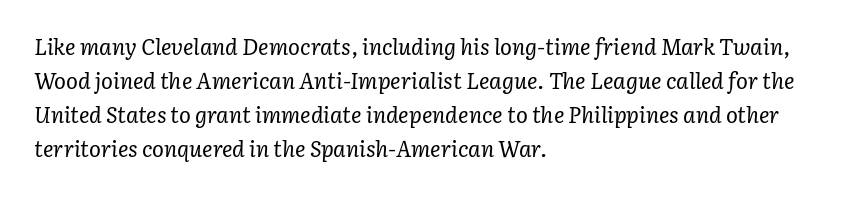
Q: Is the text bold? A: No.
Q: Is the text italic (slanted)? A: Yes, it leans right by about 3 degrees.
Q: Is the text underlined? A: No.
Q: How is the paragraph aligned? A: Left-aligned.
Q: Is the spacing between letters normal or unusually wide? A: Normal.
Q: Is the spacing between lines tight, normal or loose? A: Normal.
